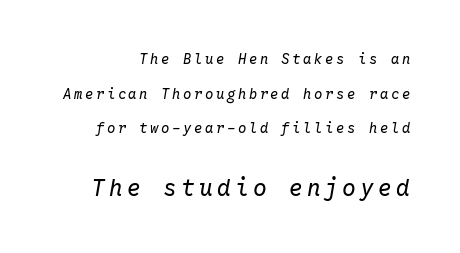
Each row of text sits above clean, open space. You could fit nearly another row in the gap between these rows. Observe the lean: these are italic letterforms. The composition opens small and finishes big. The face looks like a standard text weight, possibly lighter.
